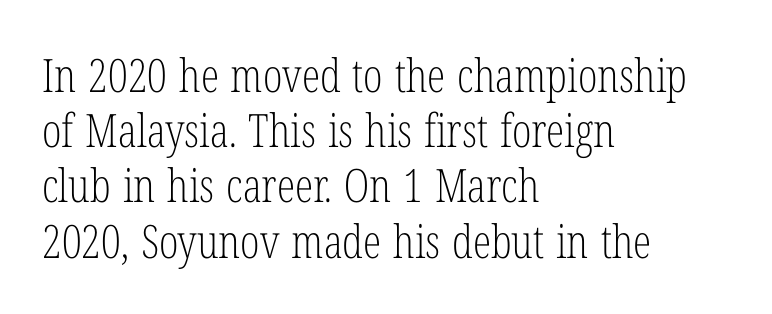
The image shows 46 px light, condensed serif type, upright; set left-aligned, line spacing 1.2x, normal letter spacing, not underlined; low stroke contrast and a medium x-height.
